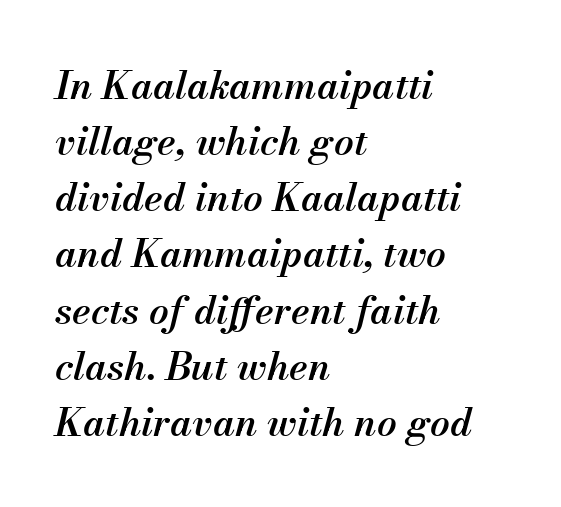
{"italic": "yes", "lean": "right", "slant_degrees": 13, "bold": "semi", "weight": "semibold", "width": "normal", "stroke_contrast": "medium", "x_height": "small", "monospaced": "no", "underline": "no", "align": "left", "line_spacing": "normal", "line_spacing_ratio": 1.44, "letter_spacing": "normal", "letter_spacing_em": 0.0, "glyph_px": 39}
